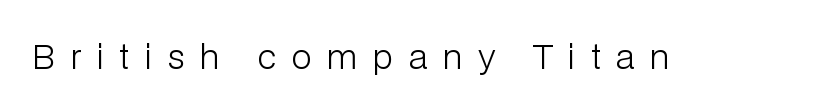
The tracking reads as deliberately expanded to a designer's eye. The lettering stays uniformly vertical, giving the passage a roman look. Anything drawn beneath the words? Only blank space. Unbolded letterforms with no extra heft. Do the characters align in a grid? No, the font is proportional.
